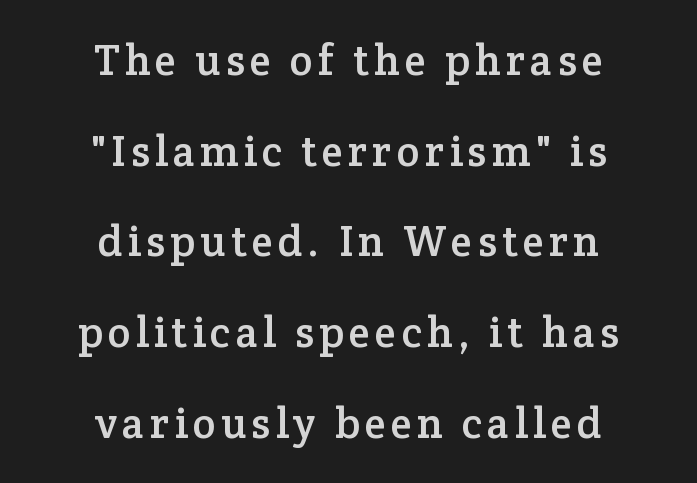
{"serif": "yes", "italic": "no", "width": "normal", "stroke_contrast": "low", "x_height": "medium", "monospaced": "no", "underline": "no", "align": "center", "line_spacing": "loose", "line_spacing_ratio": 2.11, "glyph_px": 43}
